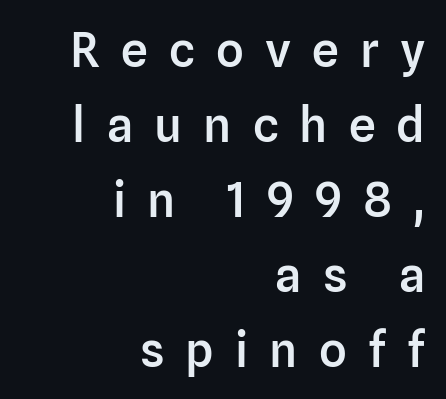
{"serif": "no", "italic": "no", "bold": "semi", "weight": "semibold", "width": "normal", "stroke_contrast": "low", "x_height": "medium", "monospaced": "no", "underline": "no", "align": "right", "line_spacing": "normal", "line_spacing_ratio": 1.56, "letter_spacing": "wide", "letter_spacing_em": 0.44, "glyph_px": 48}
